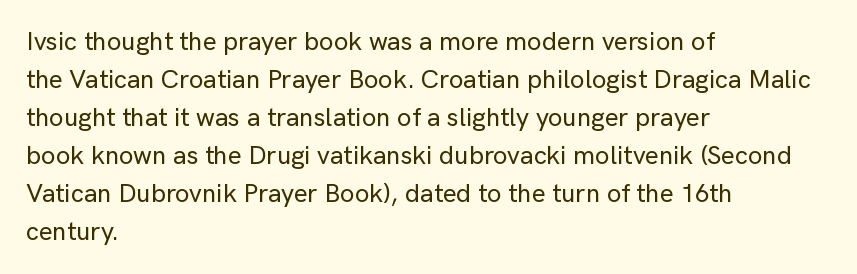
Vertical strokes here are truly vertical. Inter-character spacing is left at the font's built-in metrics. Beneath every word, the page is bare. The typesetter chose a ragged-right arrangement here. Quick note: interline space is typical.
